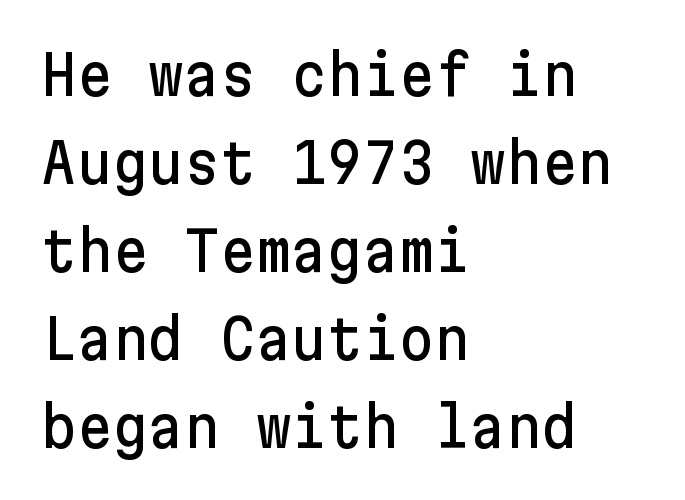
The image shows 55 px sans-serif type, upright; set left-aligned, normal line spacing (1.6x), normal letter spacing, not underlined; low stroke contrast and a medium x-height.
